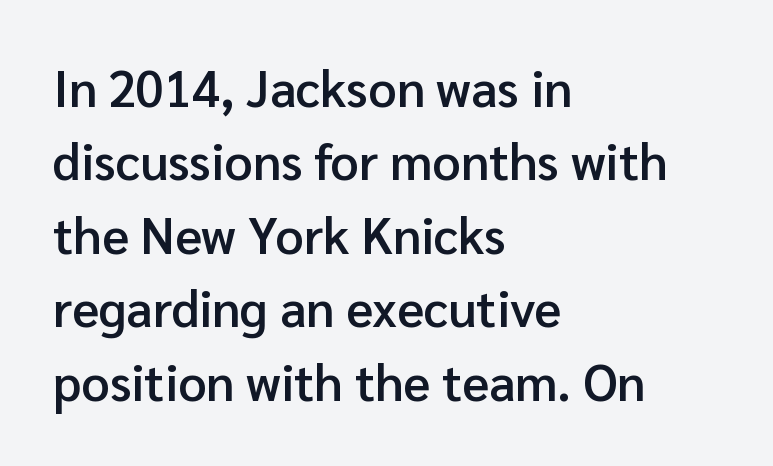
{"serif": "no", "italic": "no", "bold": "semi", "weight": "semibold", "width": "normal", "stroke_contrast": "low", "x_height": "medium", "monospaced": "no", "underline": "no", "align": "left", "line_spacing": "normal", "line_spacing_ratio": 1.47, "letter_spacing": "normal", "letter_spacing_em": 0.0, "glyph_px": 50}
